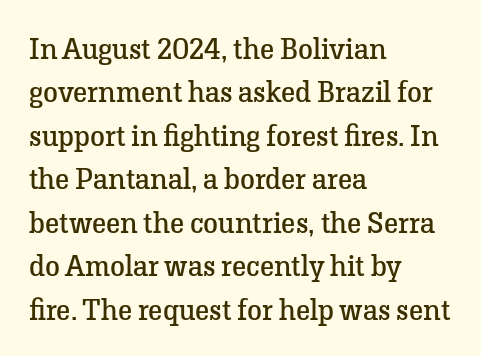
{"serif": "yes", "italic": "no", "bold": "no", "weight": "regular", "width": "normal", "stroke_contrast": "low", "x_height": "medium", "monospaced": "no", "underline": "no", "align": "left", "line_spacing": "normal", "line_spacing_ratio": 1.45, "letter_spacing": "normal", "letter_spacing_em": 0.0, "glyph_px": 30}
